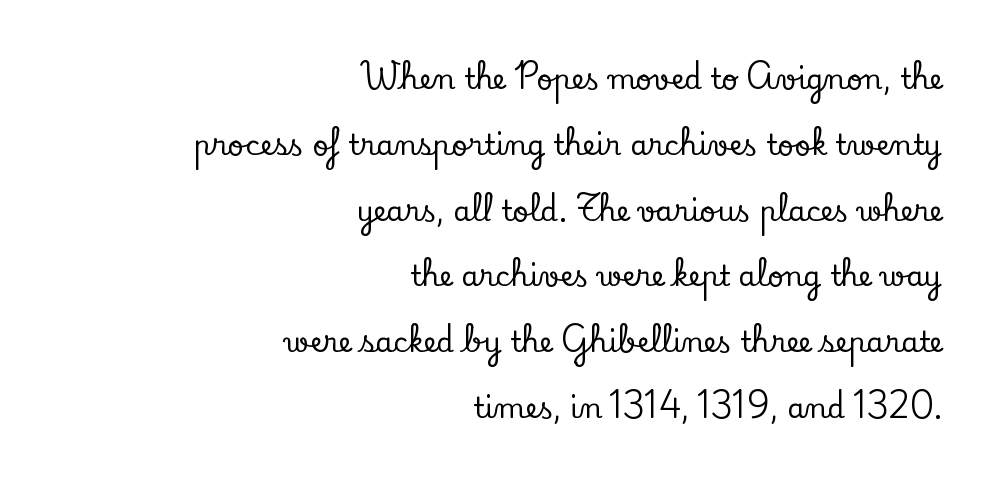
{"serif": "yes", "italic": "no", "width": "normal", "stroke_contrast": "low", "x_height": "small", "monospaced": "no", "underline": "no", "align": "right", "line_spacing": "loose", "line_spacing_ratio": 2.35, "letter_spacing": "normal", "letter_spacing_em": 0.0, "glyph_px": 28}
